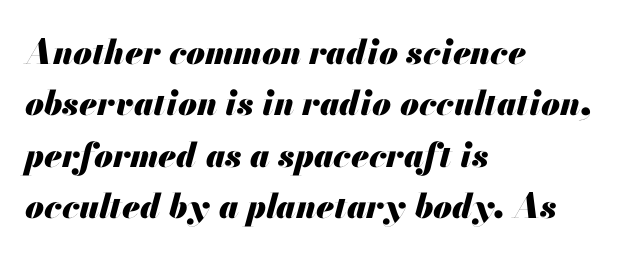
{"italic": "yes", "lean": "right", "slant_degrees": 13, "bold": "yes", "weight": "heavy", "width": "normal", "stroke_contrast": "medium", "x_height": "small", "monospaced": "no", "underline": "no", "align": "left", "line_spacing": "normal", "line_spacing_ratio": 1.51, "letter_spacing": "normal", "letter_spacing_em": 0.0, "glyph_px": 34}
